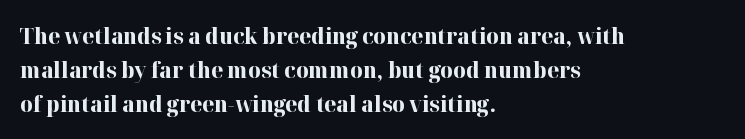
{"italic": "no", "bold": "yes", "underline": "no", "align": "left", "line_spacing": "normal", "line_spacing_ratio": 1.54, "letter_spacing": "normal", "letter_spacing_em": 0.0, "glyph_px": 22}
